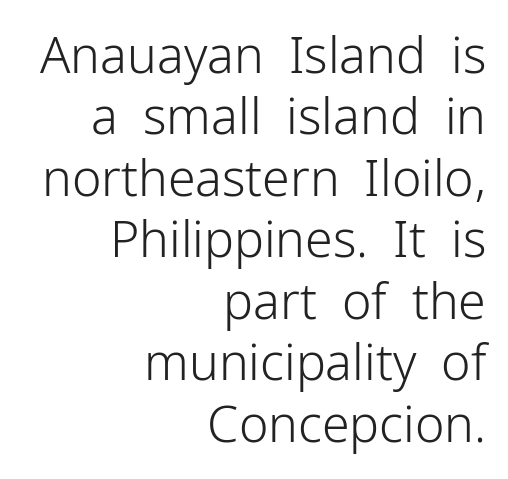
{"serif": "no", "italic": "no", "bold": "no", "weight": "light", "width": "normal", "stroke_contrast": "low", "x_height": "medium", "monospaced": "no", "underline": "no", "align": "right", "line_spacing_ratio": 1.23, "letter_spacing": "normal", "letter_spacing_em": 0.0, "glyph_px": 50}
